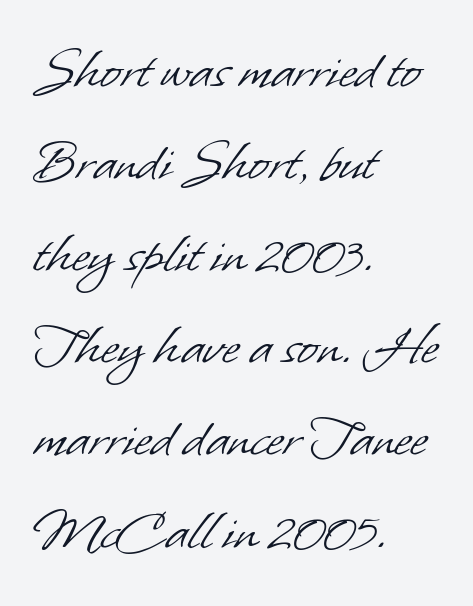
Q: Is the text bold? A: No.
Q: Is the typeface a serif or a sans-serif typeface? A: Sans-serif.
Q: Is the text underlined? A: No.
Q: How is the paragraph aligned? A: Left-aligned.
Q: Is the spacing between letters normal or unusually wide? A: Normal.
Q: Is the spacing between lines tight, normal or loose? A: Normal.
Q: Width (condensed, normal, or wide)? A: Normal.
Q: Stroke contrast? A: Low.
Q: x-height? A: Small.
Q: Monospaced? A: No.
